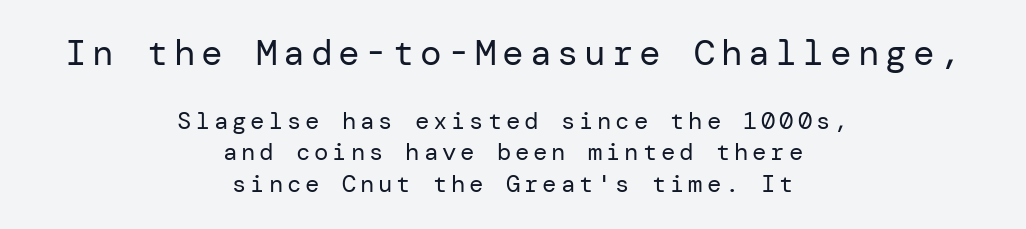
The image shows 36 px regular-weight sans-serif type, upright; set centered, normal line spacing (1.31x), not underlined; the first (top) block is 1.5x larger; low stroke contrast and a medium x-height.
